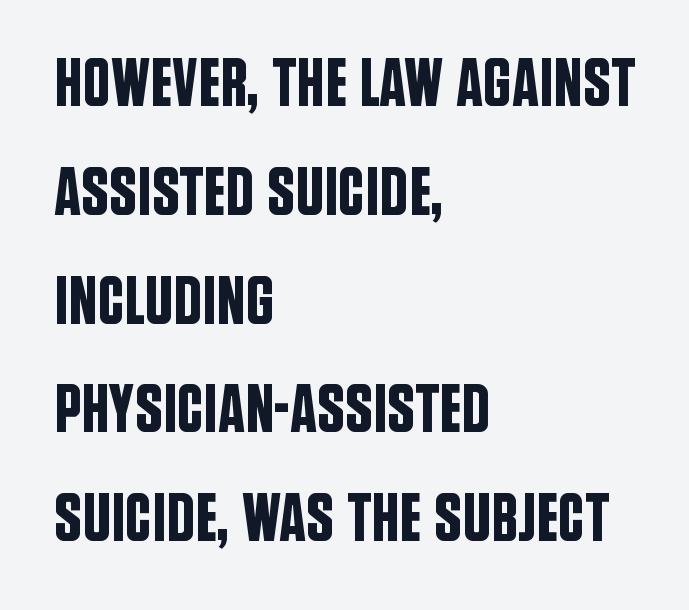
{"serif": "no", "italic": "no", "width": "condensed", "stroke_contrast": "low", "x_height": "large", "monospaced": "no", "underline": "no", "align": "left", "line_spacing": "normal", "line_spacing_ratio": 1.6, "letter_spacing": "normal", "letter_spacing_em": 0.0, "glyph_px": 68}
